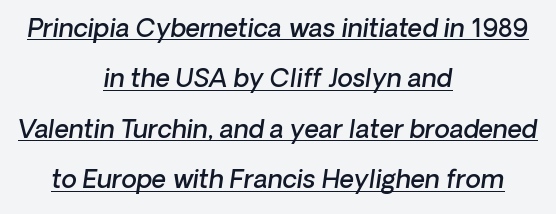
{"bold": "semi", "underline": "yes", "align": "center", "line_spacing": "loose", "line_spacing_ratio": 2.02, "letter_spacing": "normal", "letter_spacing_em": 0.0, "glyph_px": 25}
